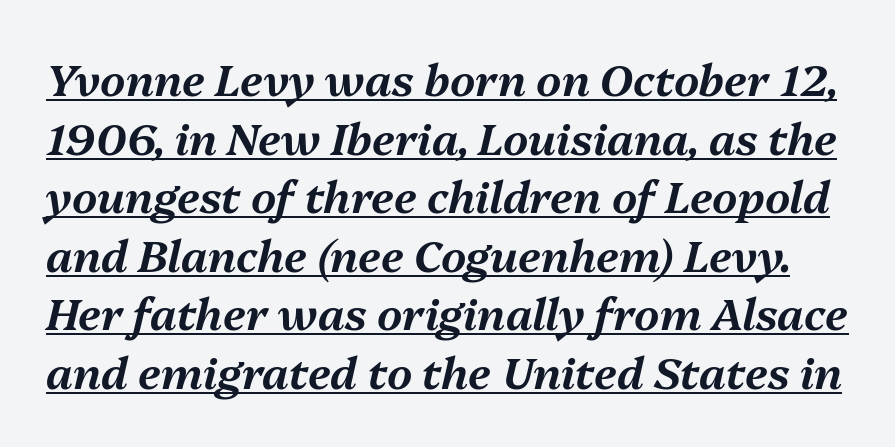
The axis of the letterforms is tilted away from vertical. Spacing between characters is what you'd get straight out of the box. The space between consecutive lines is moderate. Notice how a bar underscores the lettering throughout. This sample has the flowing, uneven cadence of proportional lettering.
